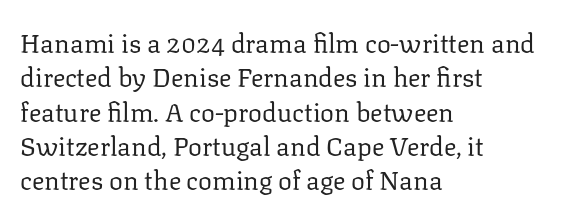
{"italic": "no", "bold": "no", "underline": "no", "align": "left", "line_spacing": "normal", "line_spacing_ratio": 1.32, "letter_spacing": "normal", "letter_spacing_em": 0.0, "glyph_px": 26}
